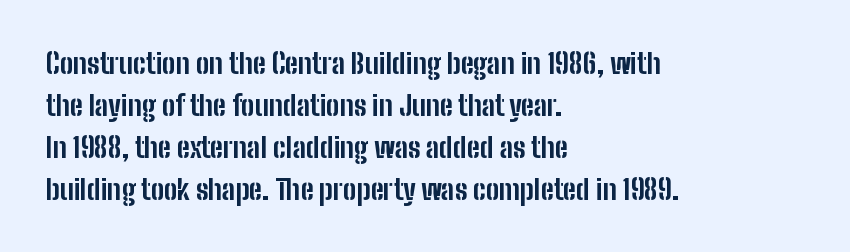
Q: Is the text bold? A: Yes.
Q: Is the text italic (slanted)? A: No, it is upright.
Q: Is the typeface a serif or a sans-serif typeface? A: Sans-serif.
Q: Is the text underlined? A: No.
Q: How is the paragraph aligned? A: Left-aligned.
Q: Is the spacing between letters normal or unusually wide? A: Normal.
Q: Is the spacing between lines tight, normal or loose? A: Normal.
Q: Width (condensed, normal, or wide)? A: Condensed.
Q: Stroke contrast? A: Low.
Q: x-height? A: Medium.
Q: Monospaced? A: No.
